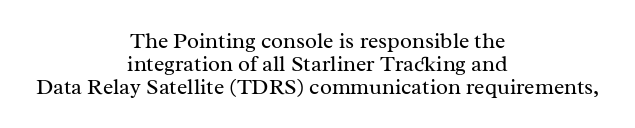
{"italic": "no", "bold": "no", "underline": "no", "align": "center", "line_spacing": "tight", "line_spacing_ratio": 1.05, "letter_spacing": "normal", "letter_spacing_em": 0.0, "glyph_px": 22}
